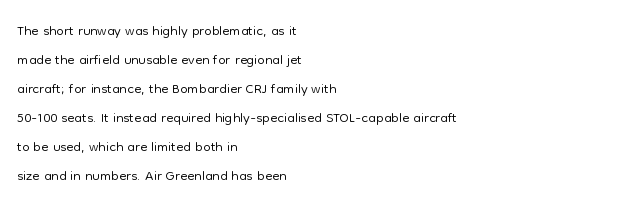
The image shows 21 px text type, upright; set left-aligned, normal line spacing (1.38x), normal letter spacing, not underlined.
